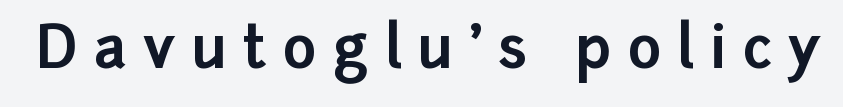
The image shows 58 px bold sans-serif type, upright; set unusually wide letter spacing (+0.28 em), not underlined; low stroke contrast and a medium x-height.
